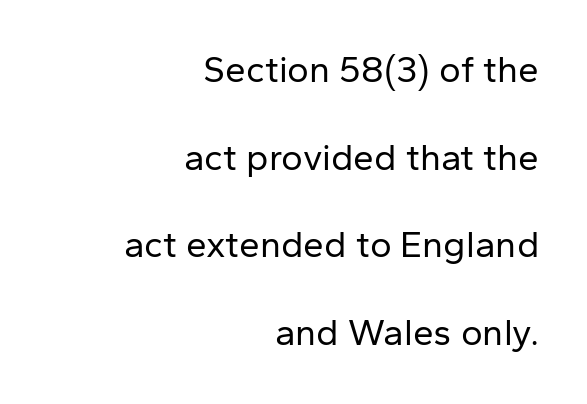
Q: Is the text bold? A: No.
Q: Is the text italic (slanted)? A: No, it is upright.
Q: Is the typeface a serif or a sans-serif typeface? A: Sans-serif.
Q: Is the text underlined? A: No.
Q: How is the paragraph aligned? A: Right-aligned.
Q: Is the spacing between letters normal or unusually wide? A: Normal.
Q: Is the spacing between lines tight, normal or loose? A: Loose.
Q: Width (condensed, normal, or wide)? A: Normal.
Q: Stroke contrast? A: Low.
Q: x-height? A: Medium.
Q: Monospaced? A: No.
